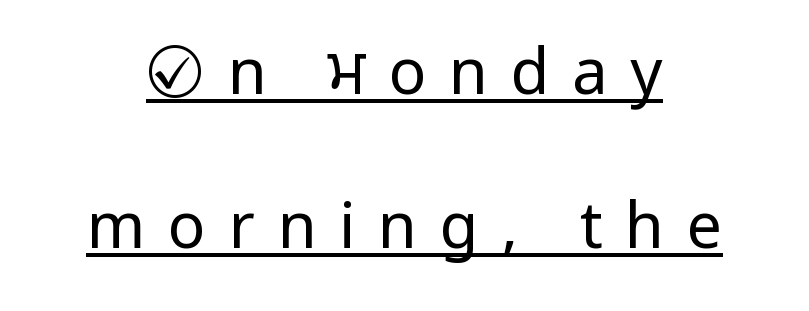
{"serif": "no", "italic": "no", "bold": "no", "weight": "regular", "width": "condensed", "stroke_contrast": "low", "x_height": "large", "monospaced": "no", "underline": "yes", "align": "center", "line_spacing": "loose", "line_spacing_ratio": 2.45, "letter_spacing": "wide", "letter_spacing_em": 0.36, "glyph_px": 63}
